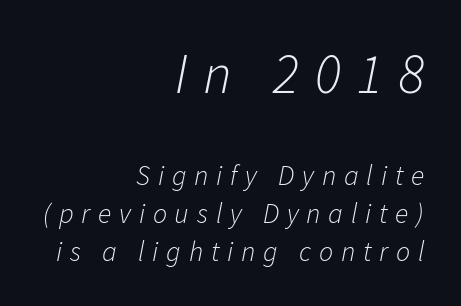
The image shows 56 px light type, italic (leaning right); set right-aligned, normal line spacing (1.35x), unusually wide letter spacing (+0.28 em), not underlined; the first (top) block is 2.0x larger; low stroke contrast and a medium x-height.
